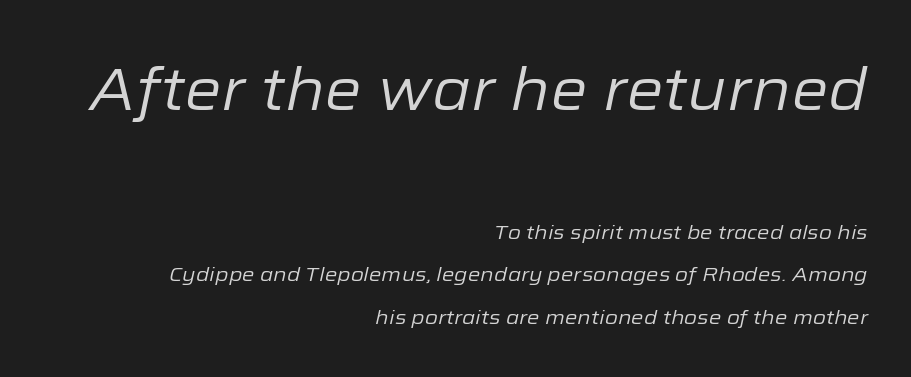
{"italic": "yes", "lean": "right", "slant_degrees": 12, "bold": "no", "weight": "regular", "width": "normal", "stroke_contrast": "low", "x_height": "medium", "monospaced": "no", "underline": "no", "align": "right", "line_spacing": "loose", "line_spacing_ratio": 2.13, "letter_spacing": "normal", "letter_spacing_em": 0.0, "larger_block": "first", "size_ratio": 2.95, "glyph_px": 59}
